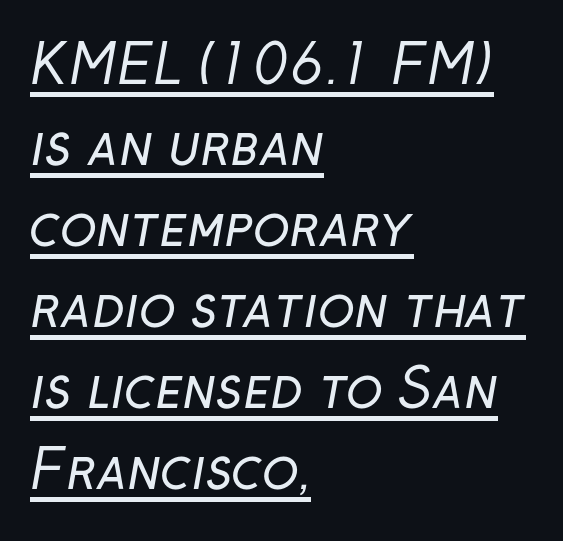
The image shows 54 px regular-weight sans-serif type; set left-aligned, normal line spacing (1.5x), normal letter spacing, underlined; low stroke contrast and a medium x-height.
